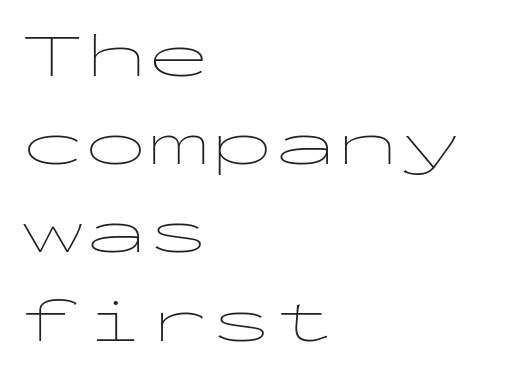
Students, observe: this is what conventionally led text looks like. Classification — sans serif. Just letters on the line, the space beneath them empty. This is not heavy type; no bold has been used. Looks like terminal output: every glyph gets an equal slot. The tracking reads as untouched default to a designer's eye.
